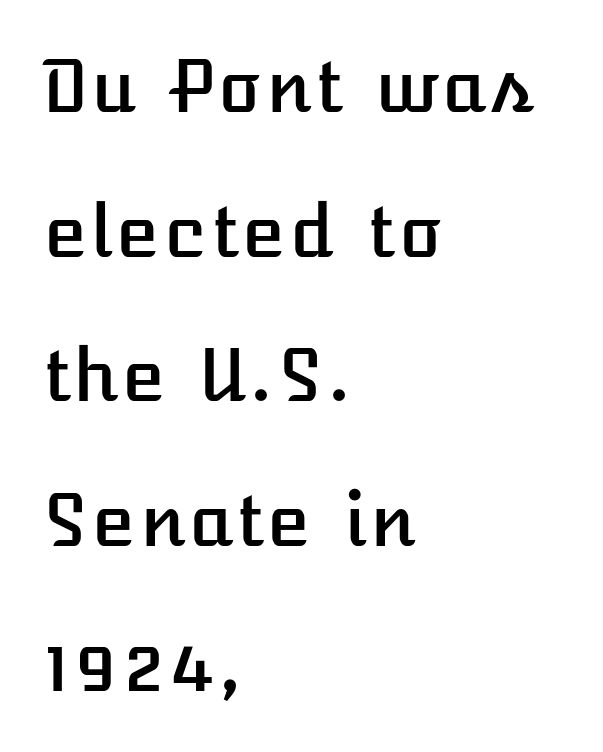
The image shows 72 px text type, upright; set left-aligned, loose line spacing (2.01x), normal letter spacing, not underlined; low stroke contrast and a medium x-height.
